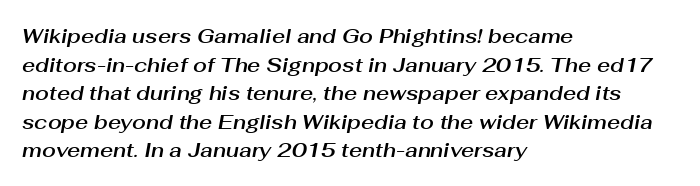
{"italic": "yes", "lean": "right", "slant_degrees": 10, "underline": "no", "align": "left", "line_spacing": "normal", "line_spacing_ratio": 1.43, "letter_spacing": "normal", "letter_spacing_em": 0.0, "glyph_px": 20}
